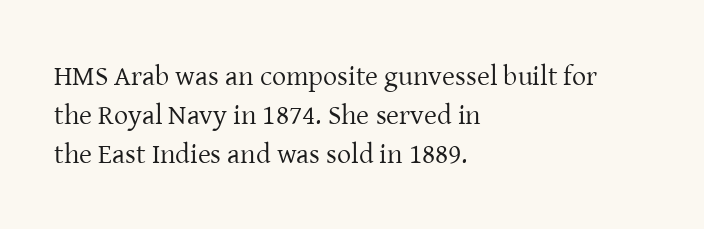
{"serif": "yes", "italic": "no", "bold": "no", "weight": "regular", "width": "normal", "stroke_contrast": "low", "x_height": "medium", "monospaced": "no", "underline": "no", "align": "left", "line_spacing": "normal", "line_spacing_ratio": 1.4, "letter_spacing": "normal", "letter_spacing_em": 0.0, "glyph_px": 28}
